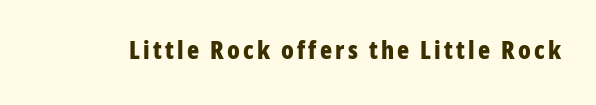
Q: Is the text bold? A: Yes.
Q: Is the text italic (slanted)? A: No, it is upright.
Q: Is the text underlined? A: No.
